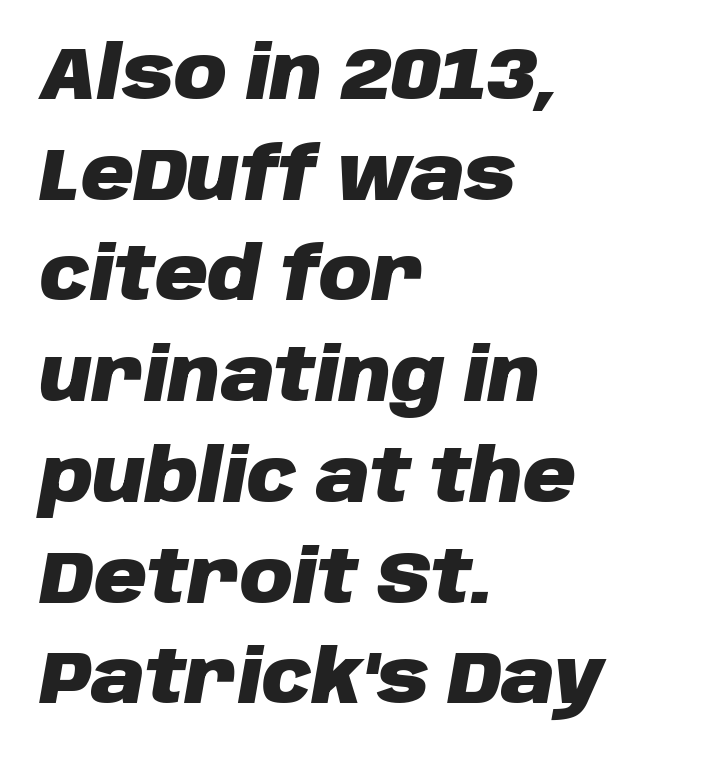
The image shows 73 px heavy type, italic (leaning right); set left-aligned, normal line spacing (1.38x), normal letter spacing, not underlined; low stroke contrast and a large x-height.
